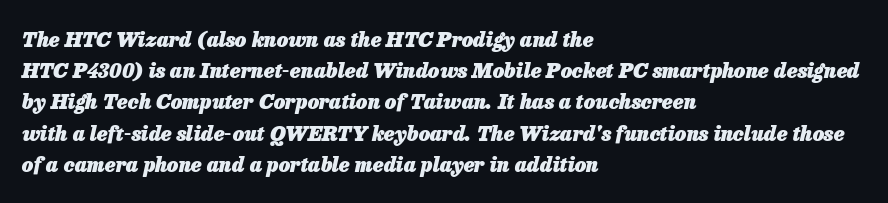
Q: Is the text bold? A: Yes.
Q: Is the text italic (slanted)? A: Yes, it leans right by about 13 degrees.
Q: Is the text underlined? A: No.
Q: How is the paragraph aligned? A: Left-aligned.
Q: Is the spacing between letters normal or unusually wide? A: Normal.
Q: Is the spacing between lines tight, normal or loose? A: Normal.
